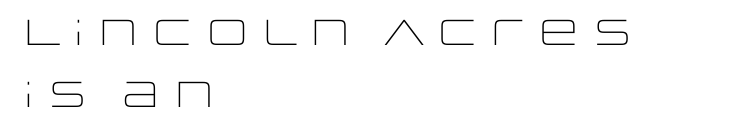
The image shows 36 px light, wide sans-serif type, upright; set left-aligned, line spacing 1.72x, normal letter spacing, not underlined; low stroke contrast and a large x-height.
